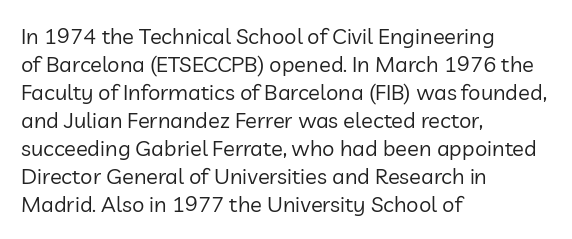
{"italic": "no", "bold": "no", "underline": "no", "align": "left", "line_spacing": "normal", "line_spacing_ratio": 1.27, "letter_spacing": "normal", "letter_spacing_em": 0.0, "glyph_px": 22}
